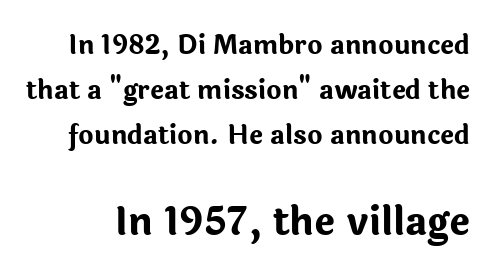
Q: Is the text bold? A: Yes.
Q: Is the text italic (slanted)? A: No, it is upright.
Q: Is the typeface a serif or a sans-serif typeface? A: Sans-serif.
Q: Is the text underlined? A: No.
Q: Is the spacing between letters normal or unusually wide? A: Normal.
Q: Which block of text is set in a larger size, the first (top) or the second (bottom)? A: The second (bottom) one.
Q: Width (condensed, normal, or wide)? A: Normal.
Q: Stroke contrast? A: Low.
Q: x-height? A: Medium.
Q: Monospaced? A: No.
